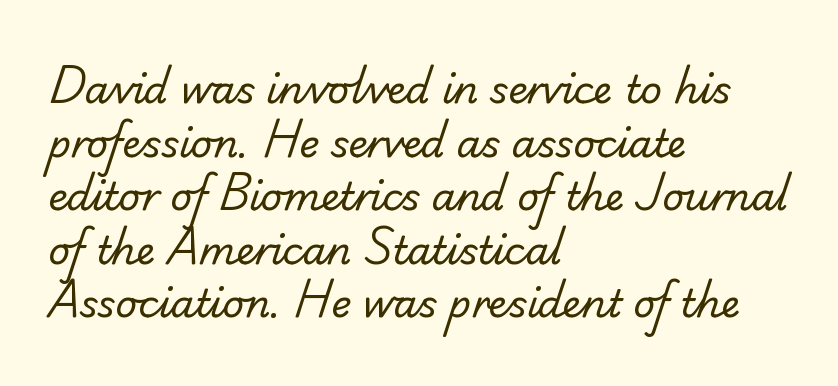
{"serif": "no", "bold": "no", "weight": "regular", "width": "normal", "stroke_contrast": "low", "x_height": "small", "monospaced": "no", "underline": "no", "align": "left", "line_spacing": "normal", "line_spacing_ratio": 1.41, "letter_spacing": "normal", "letter_spacing_em": 0.0, "glyph_px": 38}
